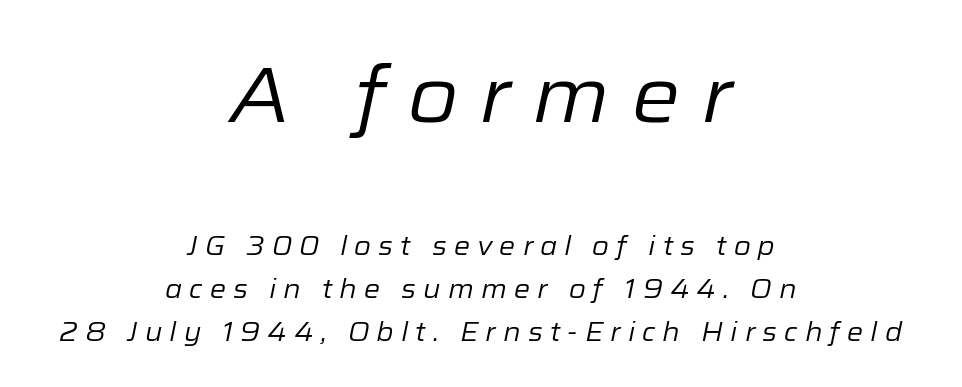
Weight: in the light-to-regular range. Caption: multi-line text, centered on the measure. Looks like regular typesetting: each glyph gets only the width it needs. The typography opts for an oblique posture over an upright one.
